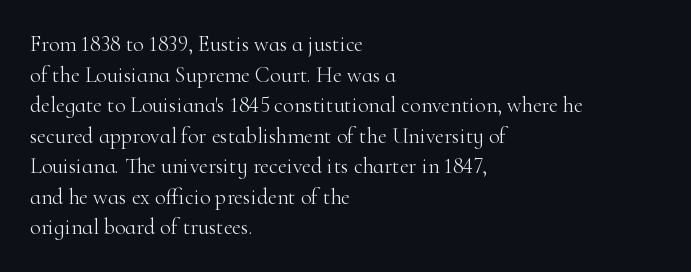
Here the glyphs are tracked normally, forming tight word shapes. This sample keeps an unexceptional amount of space between lines. Every character sits straight up, as roman type does. Each stroke keeps to a modest, everyday thickness or less. This rendering uses left alignment, leaving the right contour irregular. Descenders are the only things crossing below the line.
